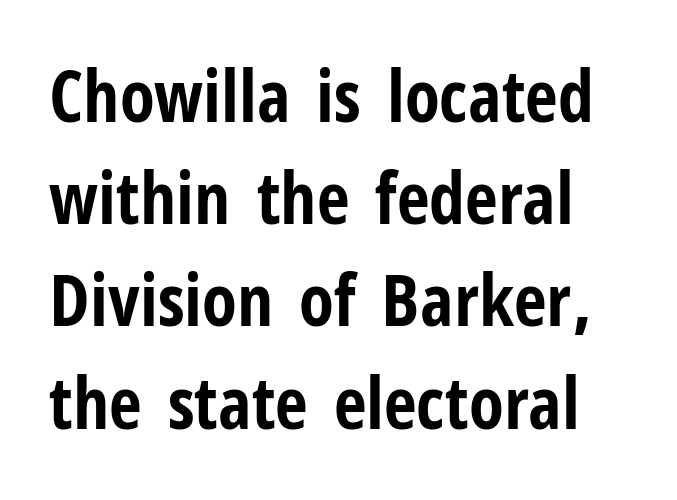
Letterform terminals end flat and unadorned throughout the passage. Its strokes are broad and dark, the hallmark of bold type. No extra tracking has been applied to these lines. You could not count columns in this text — the font is proportionally spaced. Is there much room between lines? A standard amount, neither cramped nor airy. Nope, not italic — everything's standing straight.
